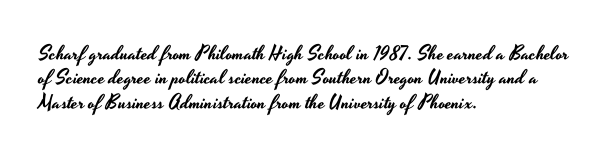
Q: Is the text italic (slanted)? A: Yes.
Q: Is the text underlined? A: No.
Q: How is the paragraph aligned? A: Left-aligned.
Q: Is the spacing between letters normal or unusually wide? A: Normal.
